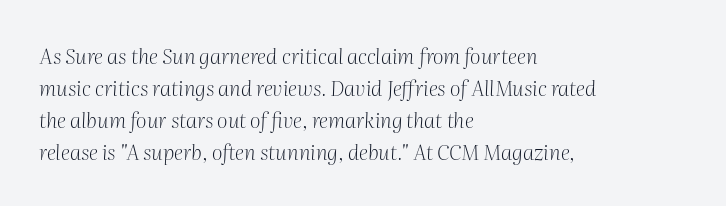
Each row of text sits above clean, open space. The font sits on the lighter half of the weight spectrum, regular included. Reading down the block, your eye returns to a fixed left position each line. The gaps between neighbouring characters are ordinary and unremarkable. Quick note: interline space is typical. The font's italic variant was chosen for this text.
